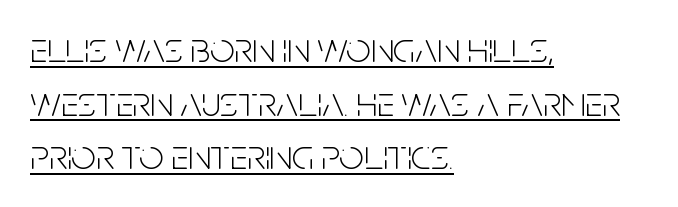
{"serif": "no", "italic": "no", "bold": "no", "weight": "light", "width": "condensed", "stroke_contrast": "low", "x_height": "large", "monospaced": "no", "underline": "yes", "align": "left", "line_spacing": "normal", "line_spacing_ratio": 1.25, "letter_spacing": "normal", "letter_spacing_em": 0.0, "glyph_px": 43}
